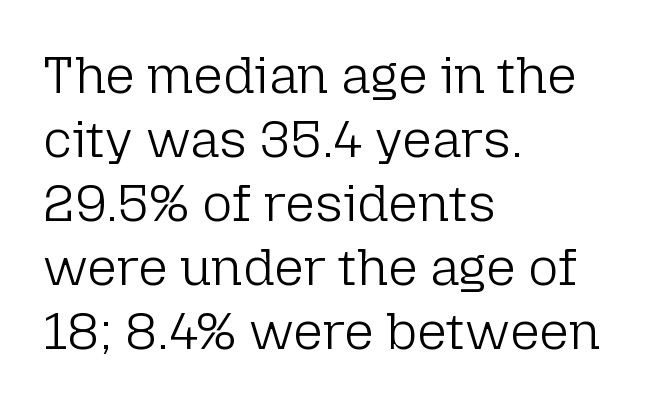
The image shows 52 px light sans-serif type, upright; set left-aligned, line spacing 1.23x, normal letter spacing, not underlined; low stroke contrast and a medium x-height.
